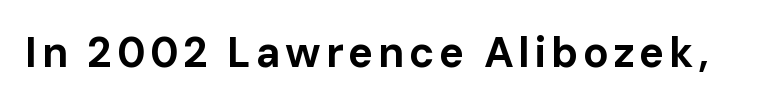
Strong, thick strokes mark this as bold type. Tall strokes in this sample are plumb rather than angled. Here the designer chose a conventional face with non-uniform glyph widths. Check under the words: just untouched page.
